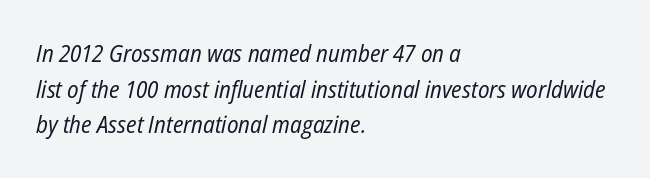
Letters rest on an invisible, unmarked baseline. Quick note: interline space is typical. Posture: slanted. The passage is arranged the way most books set body copy — flush left. Is the stroke heavy? The answer is a plain regular-or-lighter.
